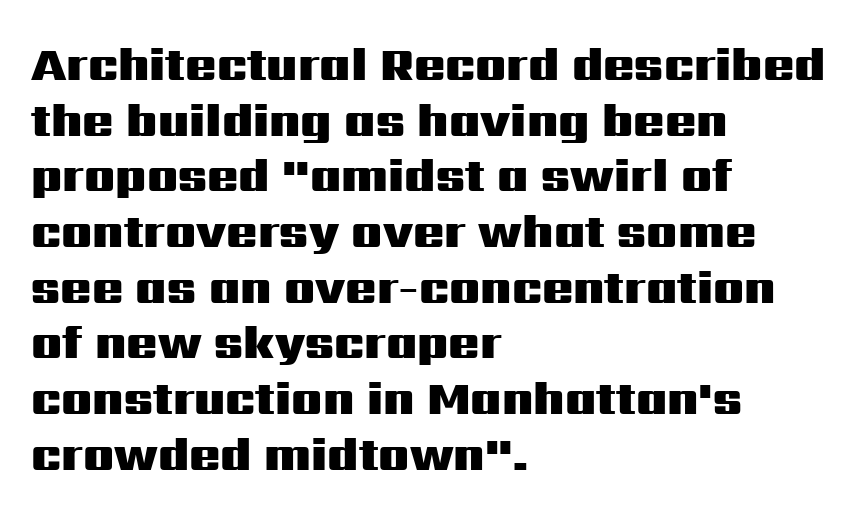
Q: Is the text bold? A: Yes.
Q: Is the text italic (slanted)? A: No, it is upright.
Q: Is the typeface a serif or a sans-serif typeface? A: Sans-serif.
Q: Is the text underlined? A: No.
Q: How is the paragraph aligned? A: Left-aligned.
Q: Is the spacing between letters normal or unusually wide? A: Normal.
Q: Width (condensed, normal, or wide)? A: Wide.
Q: Stroke contrast? A: Medium.
Q: x-height? A: Medium.
Q: Monospaced? A: No.
